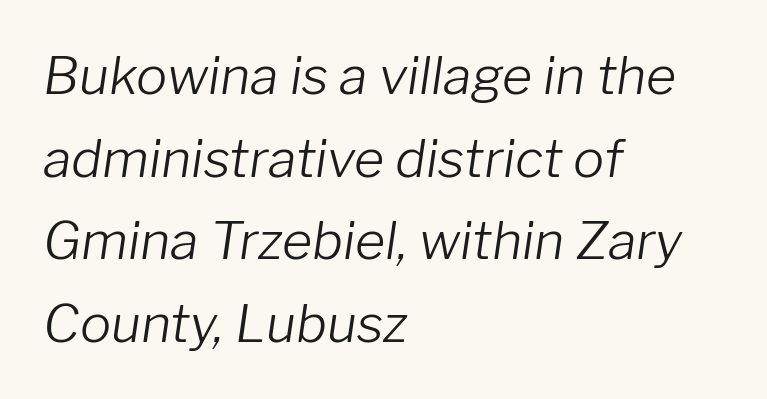
Looks like regular typesetting: each glyph gets only the width it needs. The tracking reads as untouched default to a designer's eye. Does the leading feel generous? No, just average. The face looks like a standard text weight, possibly lighter.
